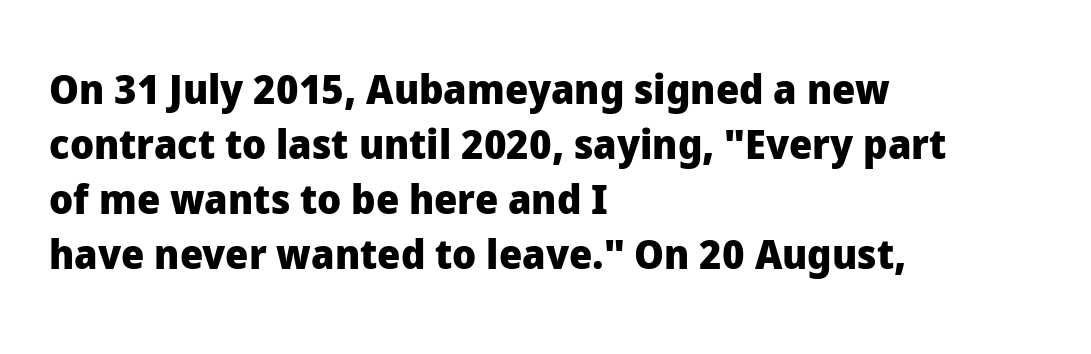
The lines sit at an ordinary, default distance from one another. The passage shown is typed in a proportional face where columns would drift. This sample uses a sans-serif face. Every letter is thick-stroked: bold, no question.
